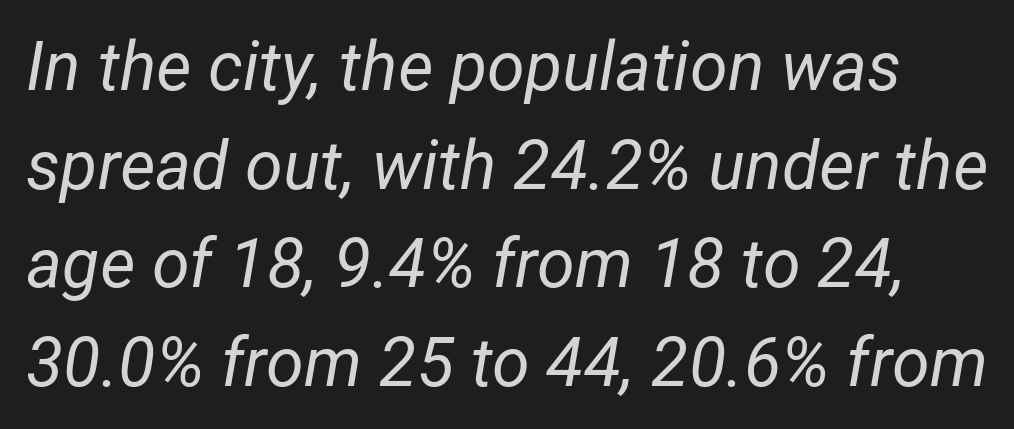
The image shows 68 px regular-weight type, italic (leaning right); set normal line spacing (1.45x), normal letter spacing, not underlined; low stroke contrast and a medium x-height.
